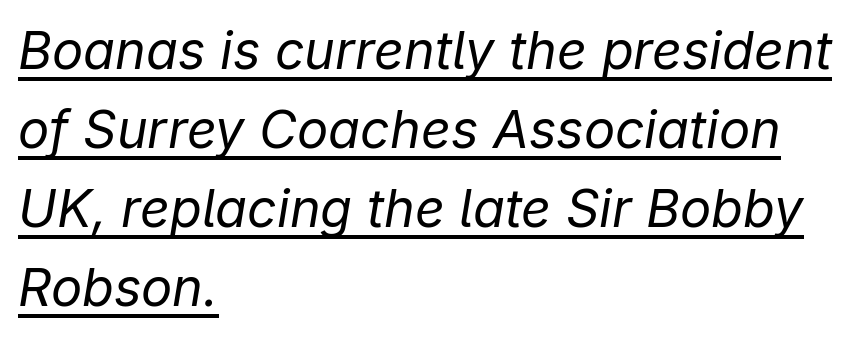
The image shows 52 px regular-weight type, italic (leaning right); set left-aligned, normal line spacing (1.52x), normal letter spacing, underlined; low stroke contrast and a medium x-height.
